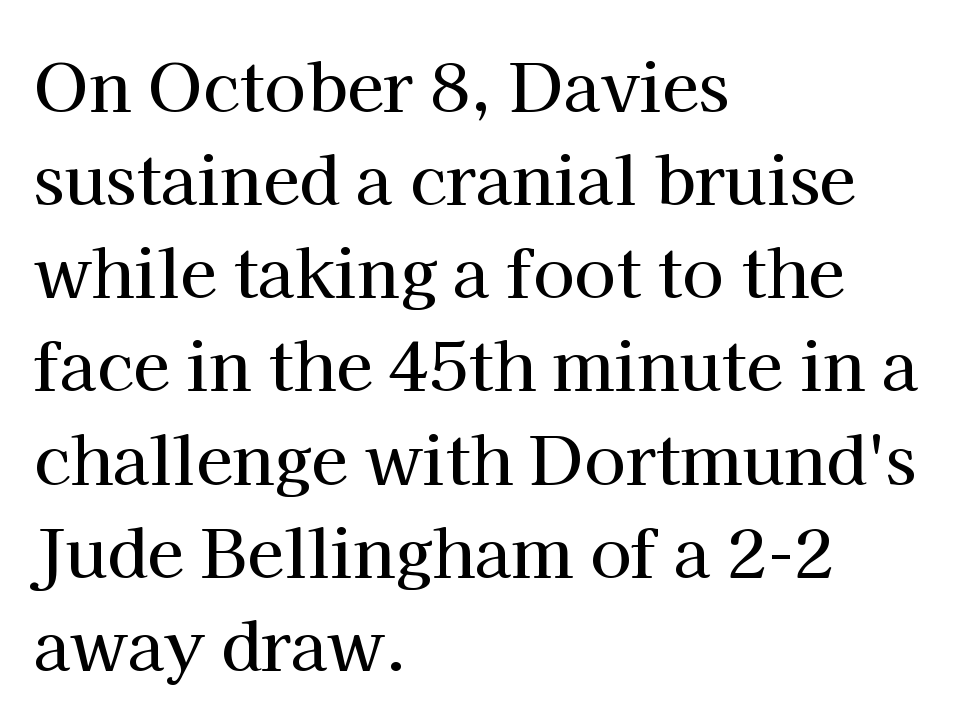
Students, note that the glyphs here touch the page at normal intervals. Each new line begins a customary step beneath the previous one. Looks like regular typesetting: each glyph gets only the width it needs. Type style note: has serifs. The glyphs are unaccompanied by any horizontal stroke below them. Each line starts at the same left margin while the right side varies.
